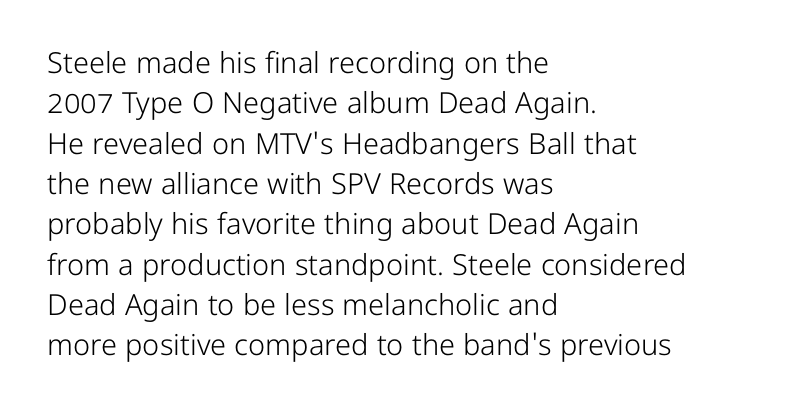
The image shows 29 px light sans-serif type, upright; set left-aligned, normal line spacing (1.39x), normal letter spacing, not underlined; low stroke contrast and a medium x-height.
